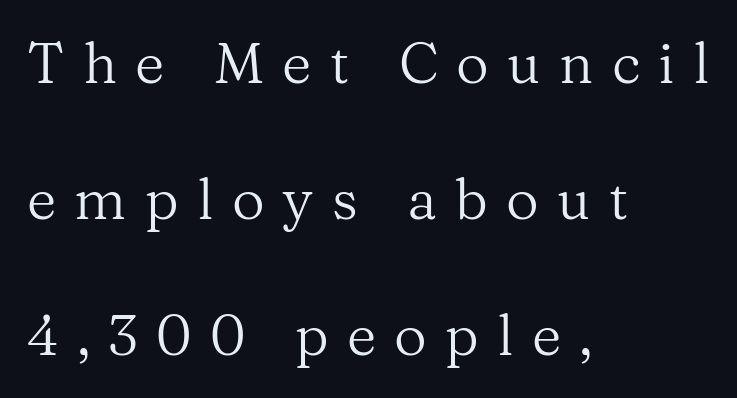
{"serif": "yes", "italic": "no", "bold": "no", "weight": "regular", "width": "normal", "stroke_contrast": "medium", "x_height": "medium", "monospaced": "no", "underline": "no", "align": "left", "line_spacing": "loose", "line_spacing_ratio": 2.39, "letter_spacing": "wide", "letter_spacing_em": 0.32, "glyph_px": 57}
